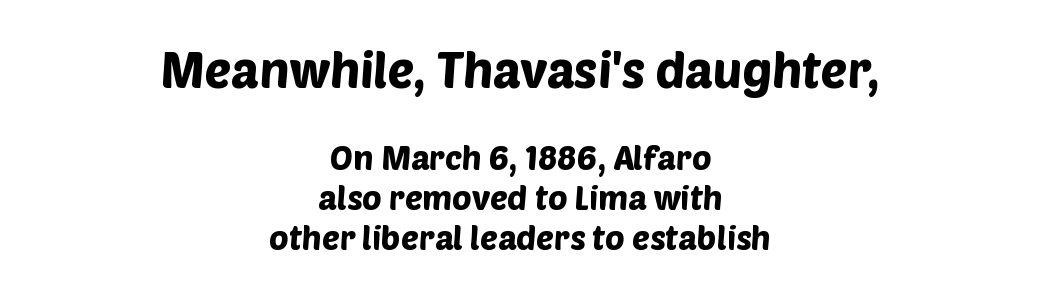
Are there feet on the stems? There aren't — it's a sans. The passage shown is not underscored anywhere. Spacing verdict: proportional, widths tailored to each character. Type size steps down from the first block to the second. Reading down the block, each line starts at a different indent, mirrored at its end. What stands out about the letter spacing? Nothing — it is the standard amount.
